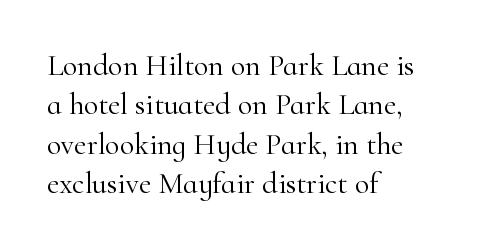
Q: Is the text bold? A: No.
Q: Is the text italic (slanted)? A: No, it is upright.
Q: Is the typeface a serif or a sans-serif typeface? A: Serif.
Q: Is the text underlined? A: No.
Q: How is the paragraph aligned? A: Left-aligned.
Q: Is the spacing between letters normal or unusually wide? A: Normal.
Q: Is the spacing between lines tight, normal or loose? A: Normal.
Q: Width (condensed, normal, or wide)? A: Normal.
Q: Stroke contrast? A: High.
Q: x-height? A: Small.
Q: Monospaced? A: No.
